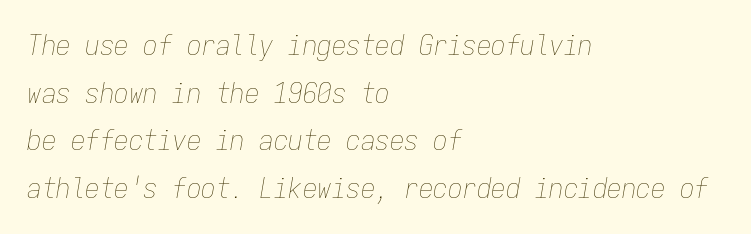
Is the block centered? No — it sits flush against the left margin. Note the uniform advance width — an 'i' takes as much space as an 'm'. The words here are not underlined. Emphasis-style slanted type is in use. The font is comparable to plain body text, perhaps lighter.
